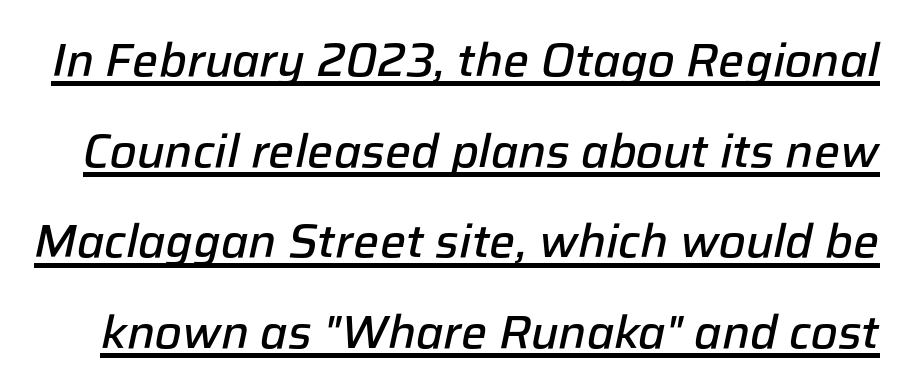
Each glyph is drawn with semibold strokes, heavier than normal yet not fully bold. Observe the ordinary spacing: letters are neighbours, not strangers. How would I describe the line gaps? Wide and relaxed. The letters advance in unequal steps, a hallmark of proportional type. The rendering uses the underline text-decoration.
